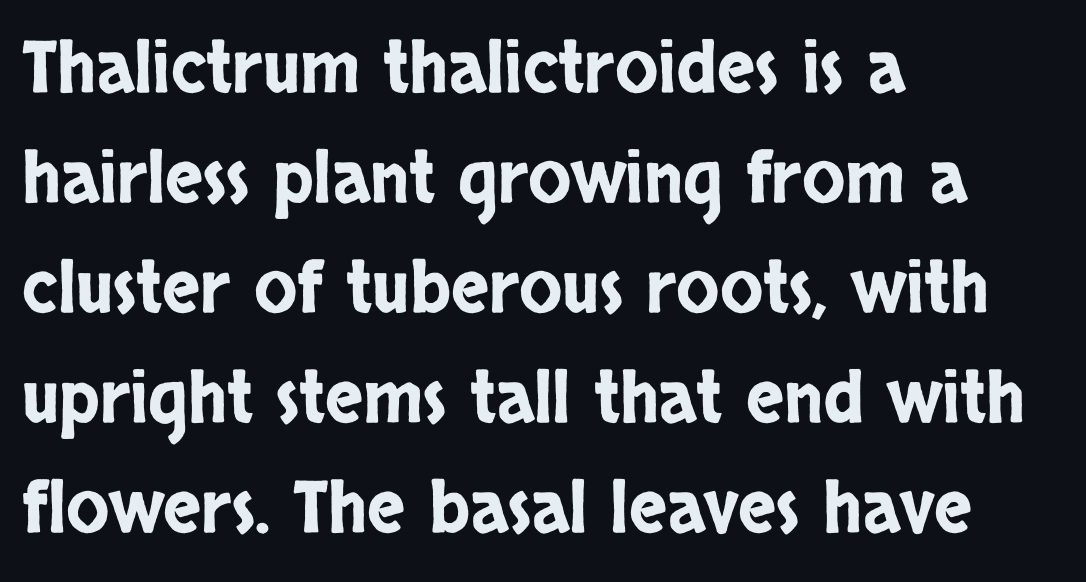
The image shows 71 px condensed sans-serif type, upright; set left-aligned, normal line spacing (1.55x), normal letter spacing, not underlined; low stroke contrast and a large x-height.
